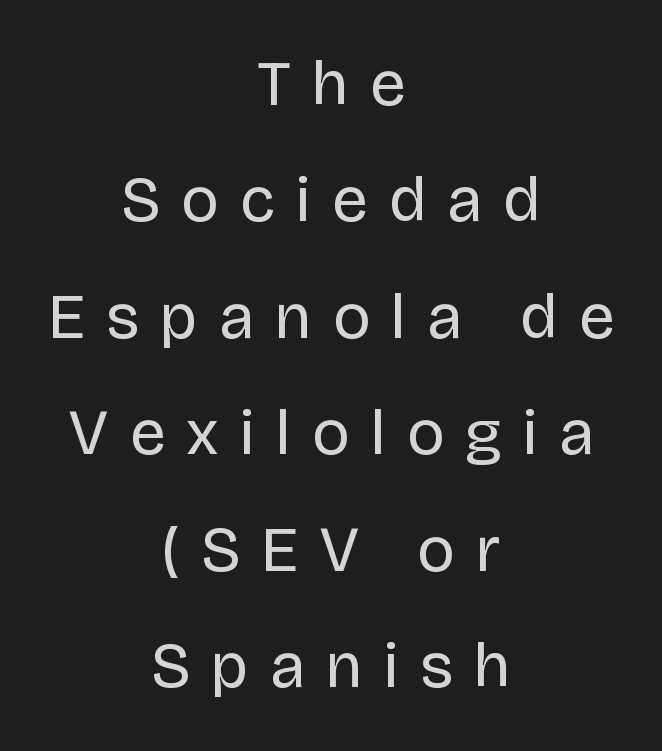
The image shows 64 px regular-weight sans-serif type, upright; set centered, line spacing 1.82x, unusually wide letter spacing (+0.33 em), not underlined; low stroke contrast and a large x-height.
